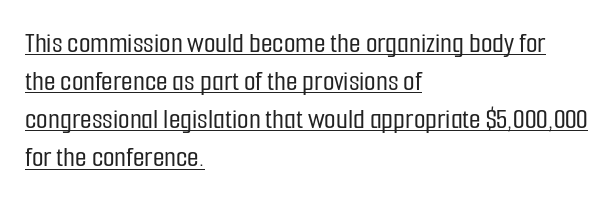
Regarding serifs, this sample does without them. One-word summary of the alignment: left. The letters stand upright; this is a roman face. The sample's only ornament is a line tracing under the words. Honestly, the row spacing looks completely unremarkable. Is the letter spacing exaggerated? No — it looks like the ordinary default.
